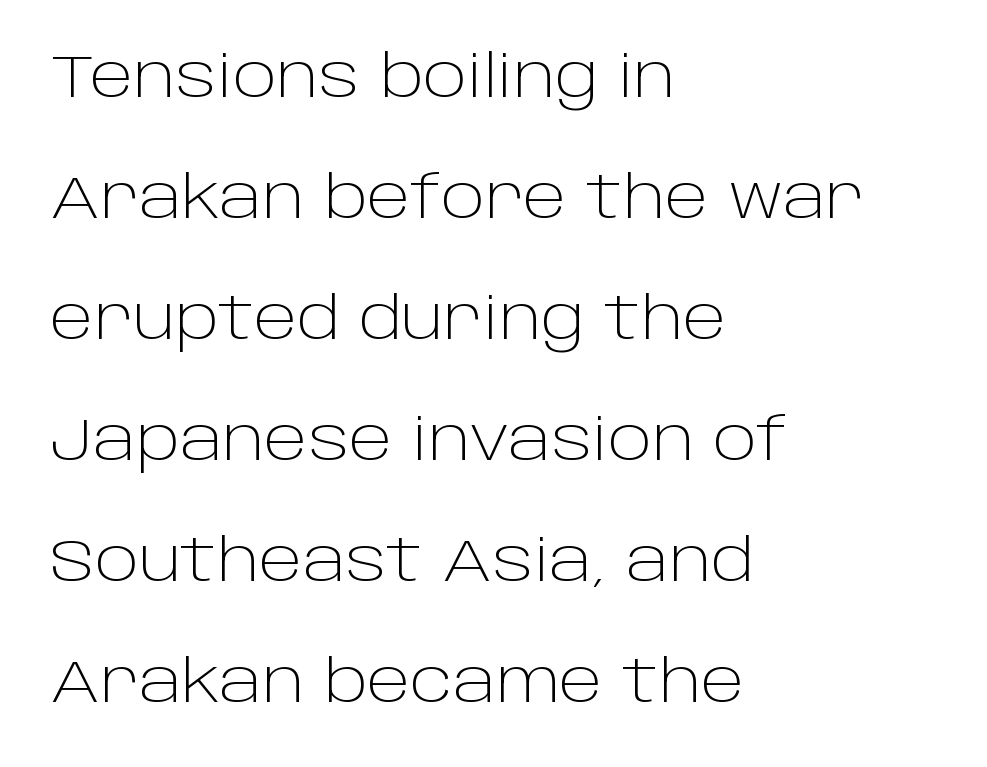
Just letters on the line, the space beneath them empty. These lines stand farther apart than default settings would place them. The font family rendered here belongs to the sans-serif group. Is this a fixed-width face? No — the glyphs have proportional, varying widths. Does the copy run flush right? No — it runs flush left. Does the lettering tilt? It doesn't — this is upright.
